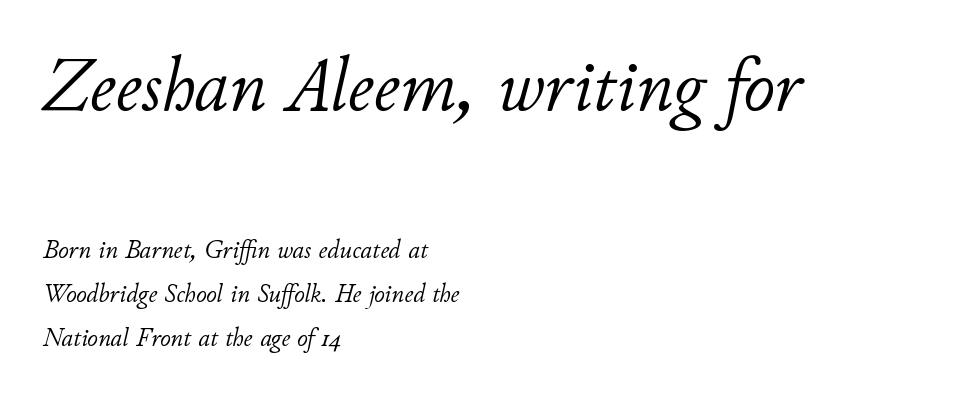
{"italic": "yes", "lean": "right", "slant_degrees": 11, "bold": "no", "weight": "light", "width": "normal", "stroke_contrast": "low", "x_height": "small", "monospaced": "no", "underline": "no", "align": "left", "line_spacing": "normal", "line_spacing_ratio": 1.69, "letter_spacing": "normal", "letter_spacing_em": 0.0, "larger_block": "first", "size_ratio": 2.96, "glyph_px": 77}
